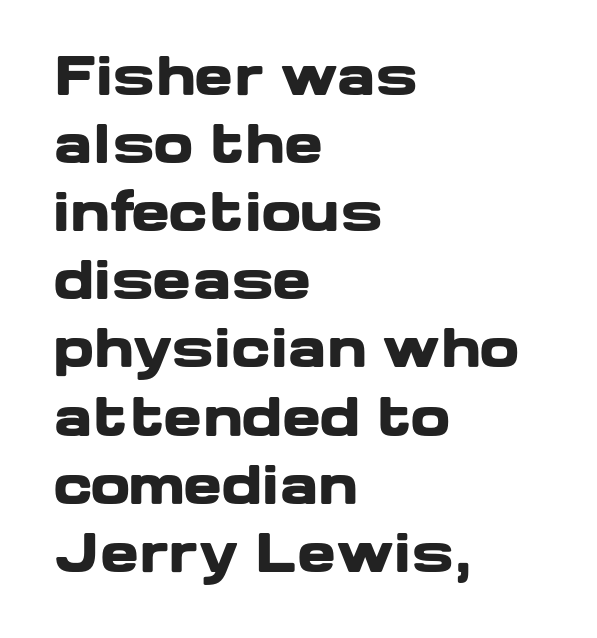
The image shows 52 px heavy, wide sans-serif type, upright; set left-aligned, normal line spacing (1.31x), normal letter spacing, not underlined; low stroke contrast and a medium x-height.
